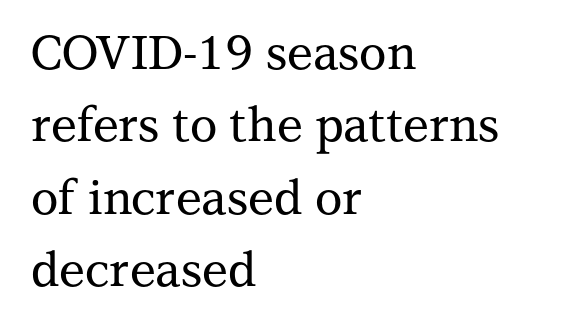
{"serif": "yes", "italic": "no", "width": "normal", "stroke_contrast": "medium", "x_height": "medium", "monospaced": "no", "underline": "no", "align": "left", "line_spacing": "normal", "line_spacing_ratio": 1.54, "letter_spacing": "normal", "letter_spacing_em": 0.0, "glyph_px": 47}
